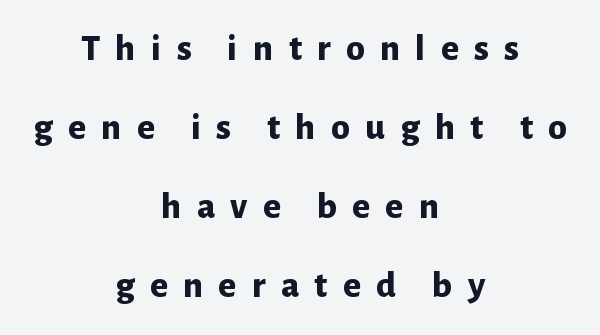
The image shows 38 px bold sans-serif type, upright; set centered, loose line spacing (2.08x), unusually wide letter spacing (+0.4 em), not underlined; low stroke contrast and a medium x-height.
